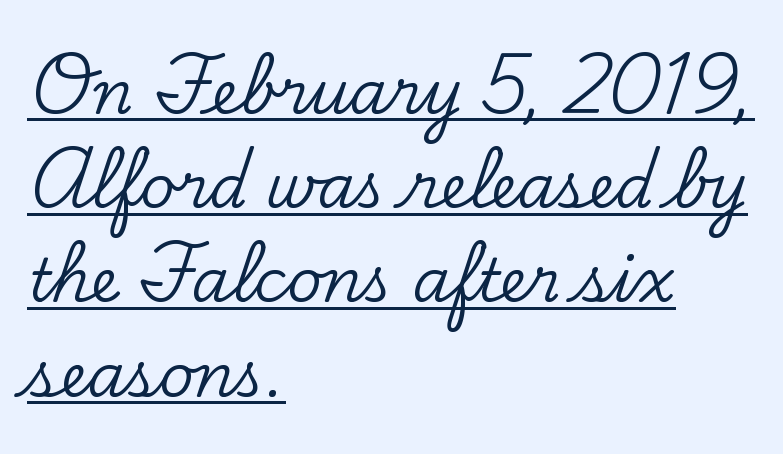
The image shows 60 px serif type; set left-aligned, normal line spacing (1.57x), normal letter spacing, underlined; low stroke contrast and a small x-height.
